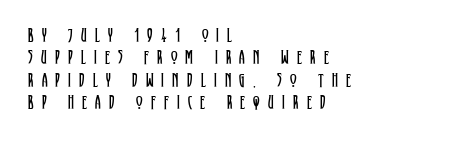
The image shows 20 px text type, upright; set left-aligned, tight line spacing (1.12x), unusually wide letter spacing (+0.41 em), not underlined.
